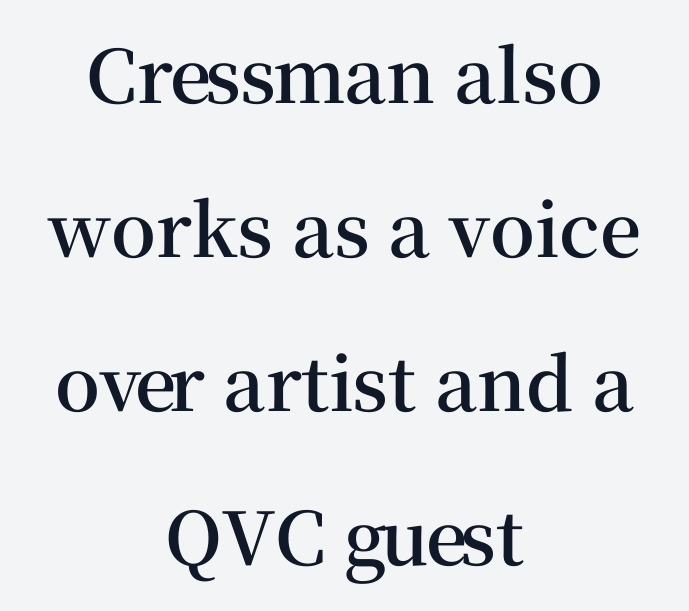
These lines keep a tight, regular rhythm from letter to letter. Summary of vertical rhythm: relaxed, with wide interline spacing. The designer went with a serif here, giving each stem small feet. Centered paragraph, ragged on both sides. The passage shown is typed in a proportional face where columns would drift. Bare-footed words on every line.
